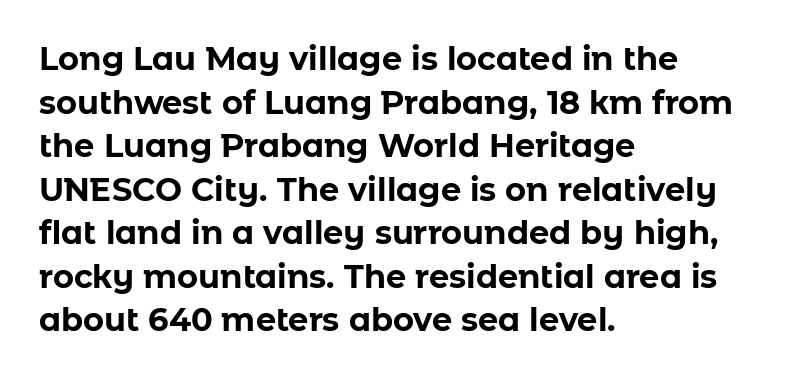
Q: Is the text bold? A: Yes.
Q: Is the text italic (slanted)? A: No, it is upright.
Q: Is the typeface a serif or a sans-serif typeface? A: Sans-serif.
Q: Is the text underlined? A: No.
Q: How is the paragraph aligned? A: Left-aligned.
Q: Is the spacing between letters normal or unusually wide? A: Normal.
Q: Is the spacing between lines tight, normal or loose? A: Normal.
Q: Width (condensed, normal, or wide)? A: Normal.
Q: Stroke contrast? A: Low.
Q: x-height? A: Medium.
Q: Monospaced? A: No.
